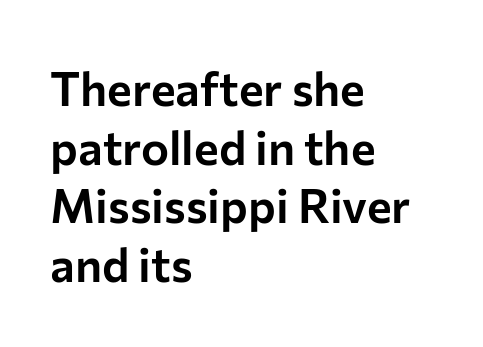
The image shows 47 px sans-serif type, upright; set left-aligned, normal line spacing (1.25x), normal letter spacing, not underlined; low stroke contrast and a medium x-height.
